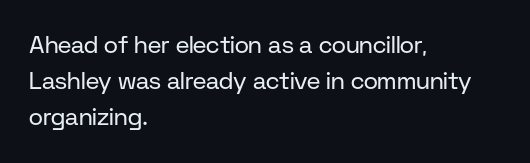
Q: Is the text bold? A: No.
Q: Is the text italic (slanted)? A: No, it is upright.
Q: Is the text underlined? A: No.
Q: How is the paragraph aligned? A: Left-aligned.
Q: Is the spacing between letters normal or unusually wide? A: Normal.
Q: Is the spacing between lines tight, normal or loose? A: Normal.
